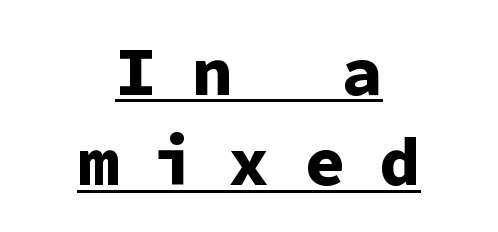
Q: Is the text bold? A: Yes.
Q: Is the text italic (slanted)? A: No, it is upright.
Q: Is the typeface a serif or a sans-serif typeface? A: Sans-serif.
Q: Is the text underlined? A: Yes.
Q: How is the paragraph aligned? A: Centered.
Q: Is the spacing between letters normal or unusually wide? A: Unusually wide.
Q: Is the spacing between lines tight, normal or loose? A: Normal.
Q: Width (condensed, normal, or wide)? A: Normal.
Q: Stroke contrast? A: Low.
Q: x-height? A: Medium.
Q: Monospaced? A: Yes.
